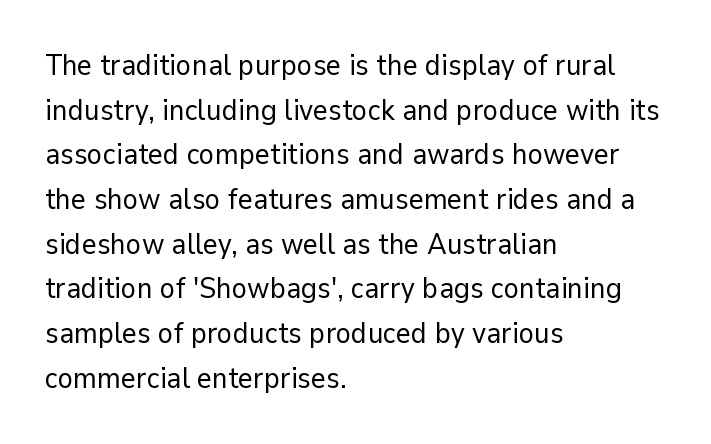
Q: Is the text bold? A: No.
Q: Is the text italic (slanted)? A: No, it is upright.
Q: Is the typeface a serif or a sans-serif typeface? A: Sans-serif.
Q: Is the text underlined? A: No.
Q: How is the paragraph aligned? A: Left-aligned.
Q: Is the spacing between letters normal or unusually wide? A: Normal.
Q: Is the spacing between lines tight, normal or loose? A: Normal.
Q: Width (condensed, normal, or wide)? A: Normal.
Q: Stroke contrast? A: Low.
Q: x-height? A: Medium.
Q: Monospaced? A: No.
